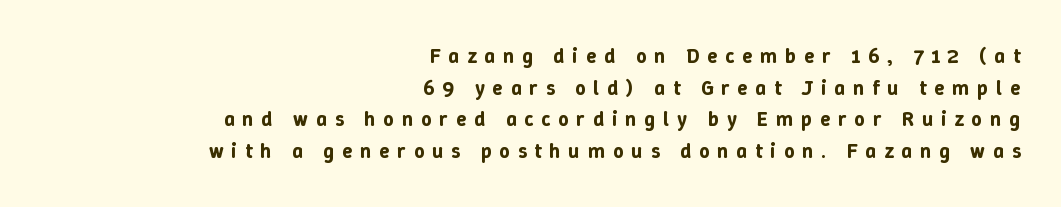
Quick note: not italic, upright. What stands out about the letter spacing? Its width — letters are far apart. A typesetter would call this leading conventional body-copy spacing. The typesetter chose a ragged-left arrangement here.
